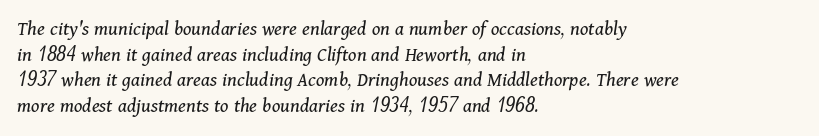
Q: Is the text bold? A: No.
Q: Is the text italic (slanted)? A: Yes, it leans right by about 11 degrees.
Q: Is the text underlined? A: No.
Q: How is the paragraph aligned? A: Left-aligned.
Q: Is the spacing between letters normal or unusually wide? A: Normal.
